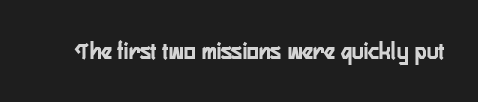
Q: Is the text italic (slanted)? A: No, it is upright.
Q: Is the text underlined? A: No.
Q: Is the spacing between letters normal or unusually wide? A: Normal.
